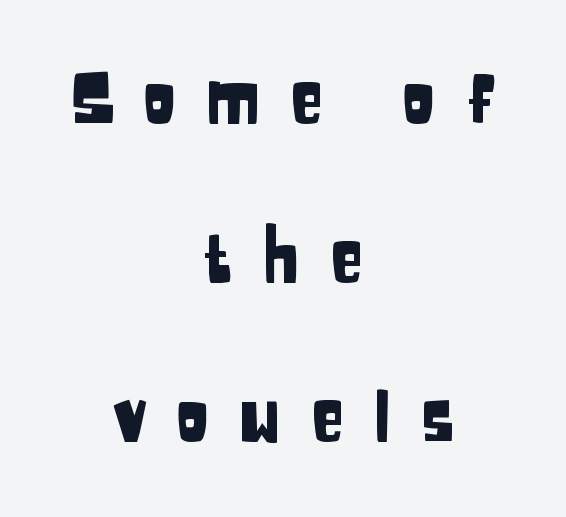
The image shows 71 px condensed sans-serif type, upright; set centered, loose line spacing (2.24x), unusually wide letter spacing (+0.4 em), not underlined; low stroke contrast and a large x-height.
